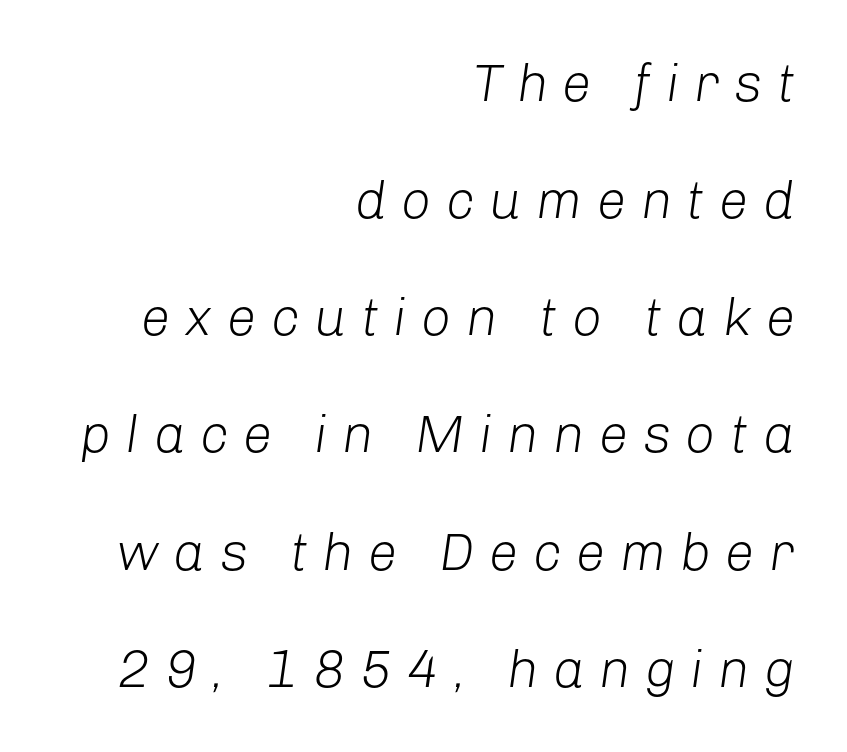
Horizontal bands of white between lines are thick stripes. The weight would be labelled regular, book, light, or lighter still. Letter spacing: wide. Each letter keeps its own natural width here, so spacing adapts to shape. This sample is right-justified, so line beginnings fall wherever the words allow.
